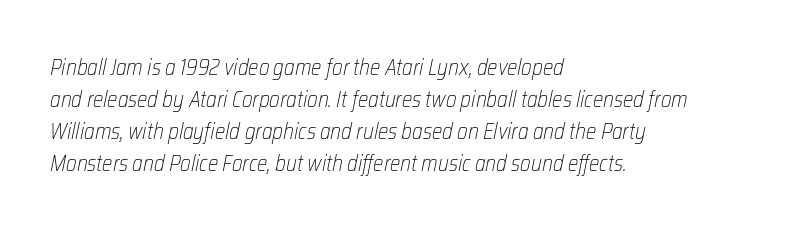
Q: Is the text bold? A: No.
Q: Is the text italic (slanted)? A: Yes, it leans right by about 12 degrees.
Q: Is the text underlined? A: No.
Q: How is the paragraph aligned? A: Left-aligned.
Q: Is the spacing between letters normal or unusually wide? A: Normal.
Q: Is the spacing between lines tight, normal or loose? A: Normal.
